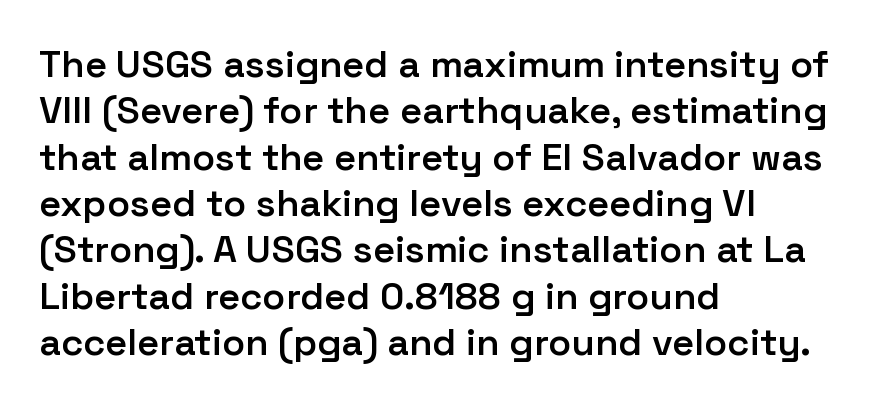
{"serif": "no", "italic": "no", "bold": "semi", "weight": "semibold", "width": "normal", "stroke_contrast": "low", "x_height": "medium", "monospaced": "no", "underline": "no", "align": "left", "line_spacing_ratio": 1.22, "letter_spacing": "normal", "letter_spacing_em": 0.0, "glyph_px": 38}
